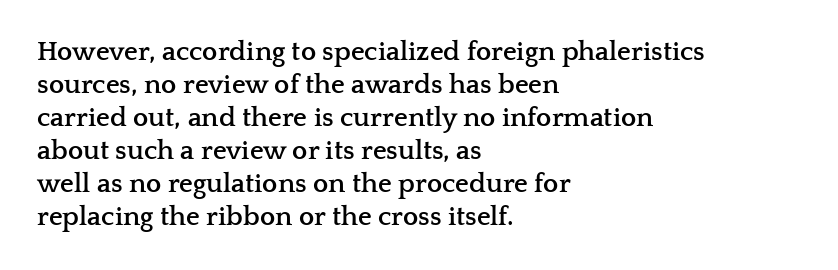
Q: Is the text bold? A: Yes.
Q: Is the text italic (slanted)? A: No, it is upright.
Q: Is the text underlined? A: No.
Q: How is the paragraph aligned? A: Left-aligned.
Q: Is the spacing between letters normal or unusually wide? A: Normal.
